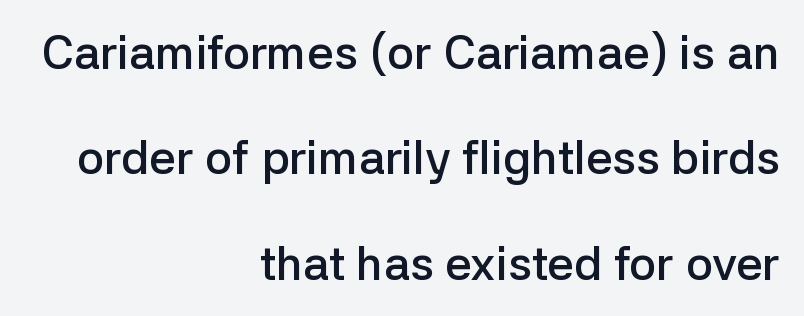
The image shows 47 px semibold sans-serif type, upright; set right-aligned, loose line spacing (2.24x), normal letter spacing, not underlined; low stroke contrast and a medium x-height.
